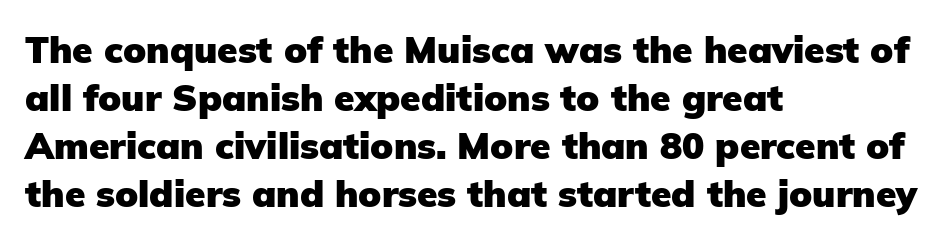
Q: Is the text bold? A: Yes.
Q: Is the text italic (slanted)? A: No, it is upright.
Q: Is the typeface a serif or a sans-serif typeface? A: Sans-serif.
Q: Is the text underlined? A: No.
Q: How is the paragraph aligned? A: Left-aligned.
Q: Is the spacing between letters normal or unusually wide? A: Normal.
Q: Is the spacing between lines tight, normal or loose? A: Normal.
Q: Width (condensed, normal, or wide)? A: Normal.
Q: Stroke contrast? A: Low.
Q: x-height? A: Medium.
Q: Monospaced? A: No.
